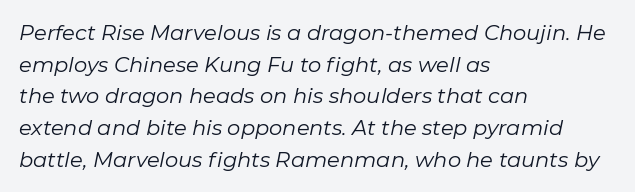
{"italic": "yes", "lean": "right", "slant_degrees": 11, "bold": "no", "underline": "no", "align": "left", "line_spacing": "normal", "line_spacing_ratio": 1.51, "letter_spacing": "normal", "letter_spacing_em": 0.0, "glyph_px": 21}
